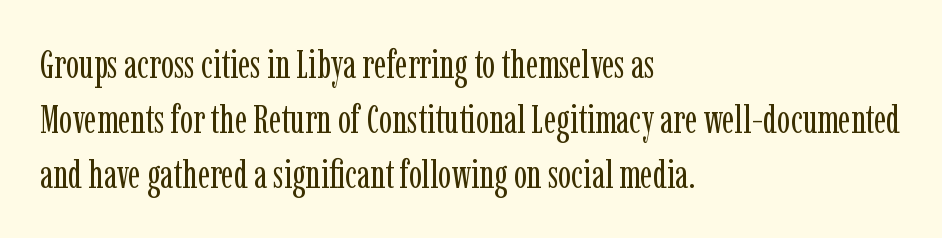
{"serif": "yes", "italic": "no", "bold": "no", "weight": "regular", "width": "condensed", "stroke_contrast": "low", "x_height": "medium", "monospaced": "no", "underline": "no", "align": "left", "line_spacing": "normal", "line_spacing_ratio": 1.41, "letter_spacing": "normal", "letter_spacing_em": 0.0, "glyph_px": 39}
